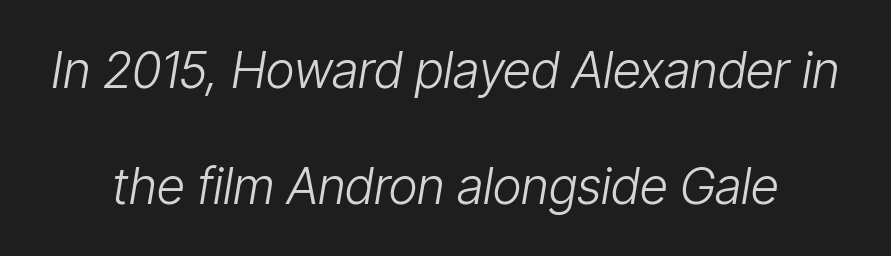
Q: Is the text bold? A: No.
Q: Is the text italic (slanted)? A: Yes, it leans right by about 9 degrees.
Q: Is the text underlined? A: No.
Q: Is the spacing between letters normal or unusually wide? A: Normal.
Q: Is the spacing between lines tight, normal or loose? A: Loose.
Q: Width (condensed, normal, or wide)? A: Condensed.
Q: Stroke contrast? A: Low.
Q: x-height? A: Medium.
Q: Monospaced? A: No.
